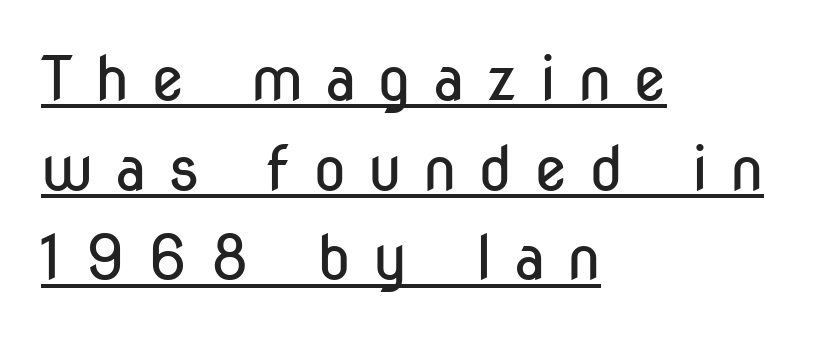
Compared with undecorated copy, this sample adds a rule below the words. Typeset ragged right — the left edge is the straight one. The passage shown is typeset with a sans-serif family. The rendering uses a moderate line-height, typical for paragraphs. Every stem runs plumb, perpendicular to the baseline.
